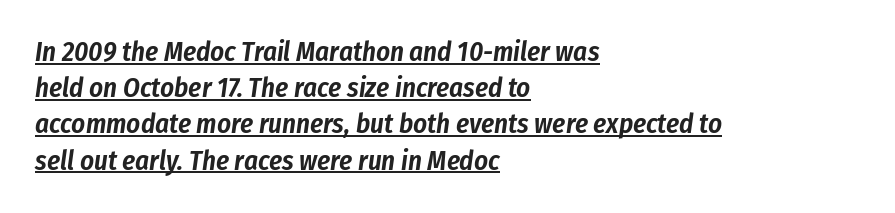
The image shows 27 px text type, italic (leaning right); set left-aligned, normal line spacing (1.34x), normal letter spacing, underlined.
